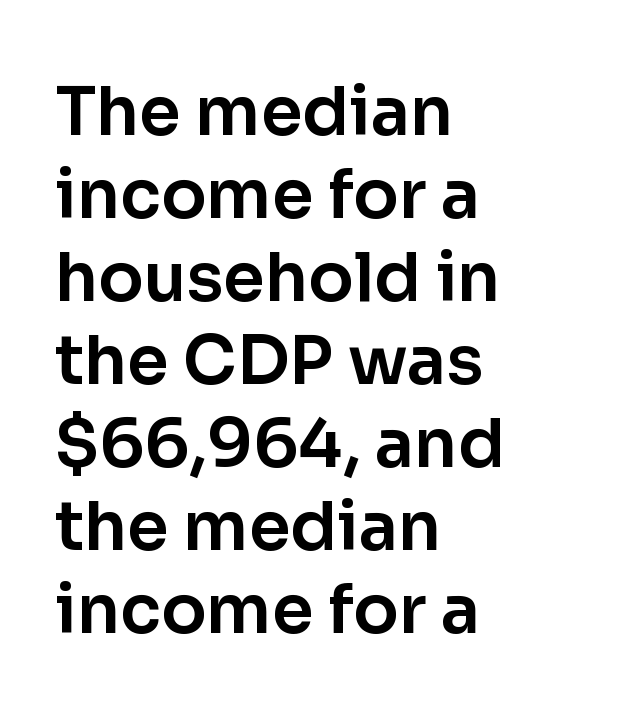
{"serif": "no", "italic": "no", "width": "normal", "stroke_contrast": "low", "x_height": "medium", "monospaced": "no", "underline": "no", "align": "left", "line_spacing_ratio": 1.24, "letter_spacing": "normal", "letter_spacing_em": 0.0, "glyph_px": 67}
